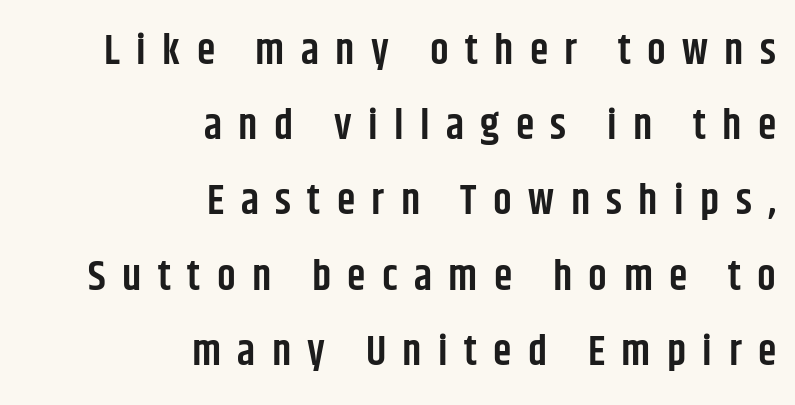
The image shows 42 px semibold, condensed sans-serif type, upright; set right-aligned, line spacing 1.79x, unusually wide letter spacing (+0.39 em), not underlined; low stroke contrast and a large x-height.
